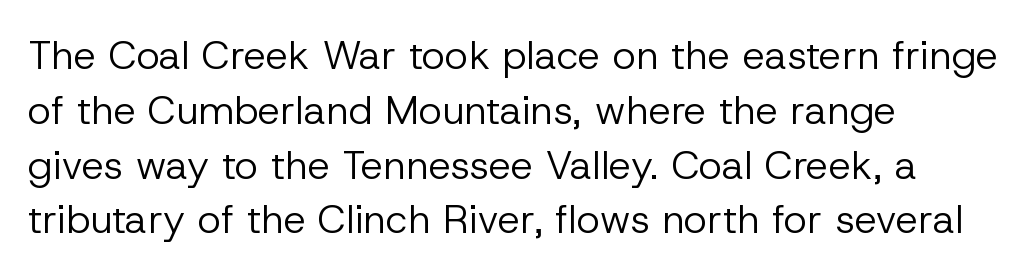
Q: Is the text bold? A: No.
Q: Is the text italic (slanted)? A: No, it is upright.
Q: Is the typeface a serif or a sans-serif typeface? A: Sans-serif.
Q: Is the text underlined? A: No.
Q: How is the paragraph aligned? A: Left-aligned.
Q: Is the spacing between letters normal or unusually wide? A: Normal.
Q: Is the spacing between lines tight, normal or loose? A: Normal.
Q: Width (condensed, normal, or wide)? A: Normal.
Q: Stroke contrast? A: Low.
Q: x-height? A: Medium.
Q: Monospaced? A: No.
